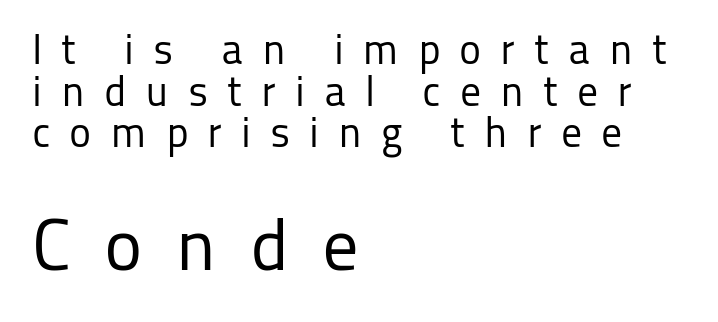
The image shows 73 px regular-weight sans-serif type, upright; set left-aligned, tight line spacing (0.99x), unusually wide letter spacing (+0.45 em), not underlined; the second (bottom) block is 1.74x larger; low stroke contrast and a medium x-height.
